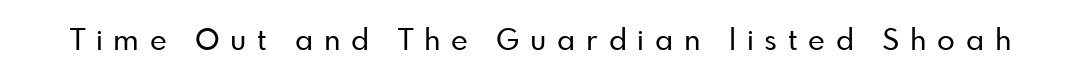
Between one letter and the next there's a generous, obvious gap. The letters carry no serifs — their stems end cleanly without finishing strokes. Character widths vary here, with narrow letters taking less room than wide ones. This is roman type, the default non-slanted kind. Words float on clear page, feet unadorned.
